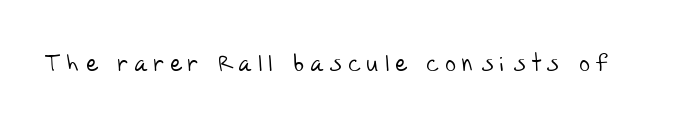
{"bold": "no", "underline": "no", "letter_spacing": "wide", "letter_spacing_em": 0.29, "glyph_px": 23}
